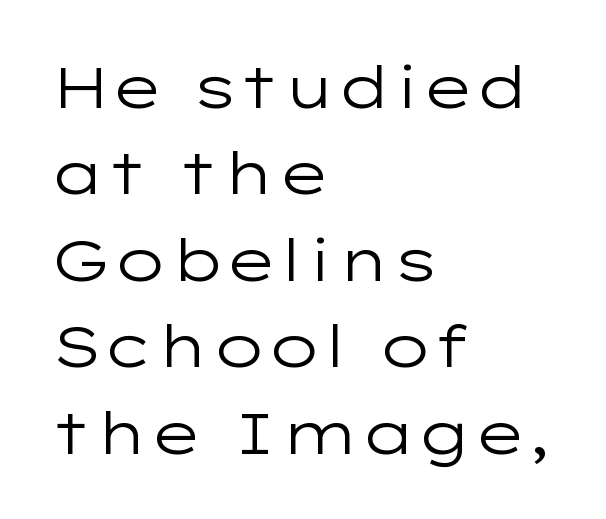
The image shows 58 px regular-weight, wide sans-serif type, upright; set left-aligned, normal line spacing (1.49x), normal letter spacing, not underlined; low stroke contrast and a medium x-height.
